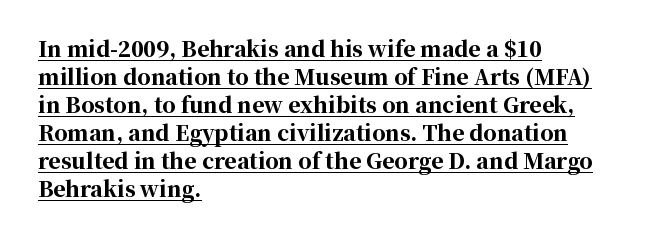
Q: Is the text bold? A: Yes.
Q: Is the text italic (slanted)? A: No, it is upright.
Q: Is the text underlined? A: Yes.
Q: How is the paragraph aligned? A: Left-aligned.
Q: Is the spacing between letters normal or unusually wide? A: Normal.
Q: Is the spacing between lines tight, normal or loose? A: Normal.
